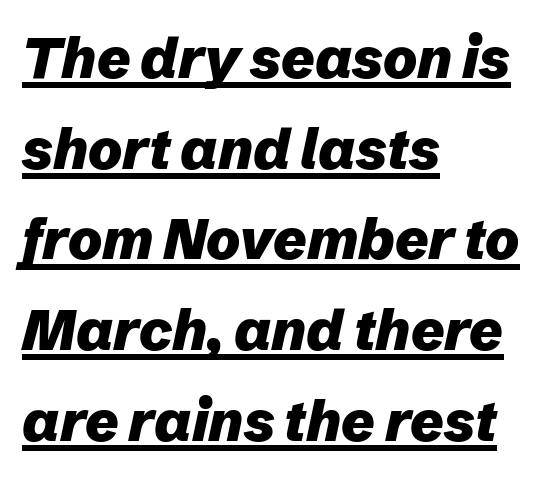
Q: Is the text bold? A: Yes.
Q: Is the text italic (slanted)? A: Yes, it leans right by about 12 degrees.
Q: Is the text underlined? A: Yes.
Q: How is the paragraph aligned? A: Left-aligned.
Q: Is the spacing between letters normal or unusually wide? A: Normal.
Q: Is the spacing between lines tight, normal or loose? A: Normal.
Q: Width (condensed, normal, or wide)? A: Normal.
Q: Stroke contrast? A: Low.
Q: x-height? A: Medium.
Q: Monospaced? A: No.
